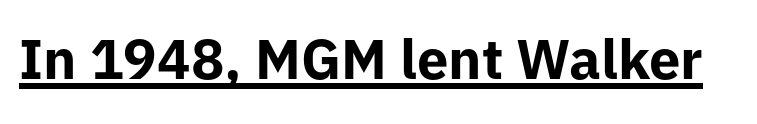
The image shows 56 px bold sans-serif type, upright; set normal letter spacing, underlined; low stroke contrast and a medium x-height.
